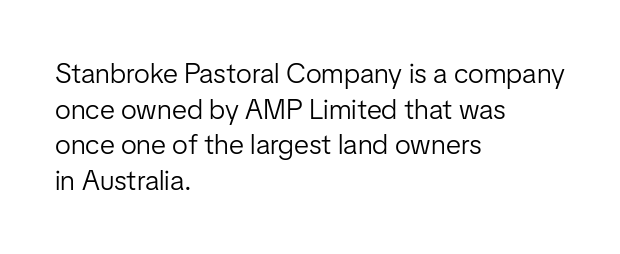
Q: Is the text bold? A: No.
Q: Is the text italic (slanted)? A: No, it is upright.
Q: Is the typeface a serif or a sans-serif typeface? A: Sans-serif.
Q: Is the text underlined? A: No.
Q: How is the paragraph aligned? A: Left-aligned.
Q: Is the spacing between letters normal or unusually wide? A: Normal.
Q: Is the spacing between lines tight, normal or loose? A: Normal.
Q: Width (condensed, normal, or wide)? A: Normal.
Q: Stroke contrast? A: Low.
Q: x-height? A: Medium.
Q: Monospaced? A: No.
